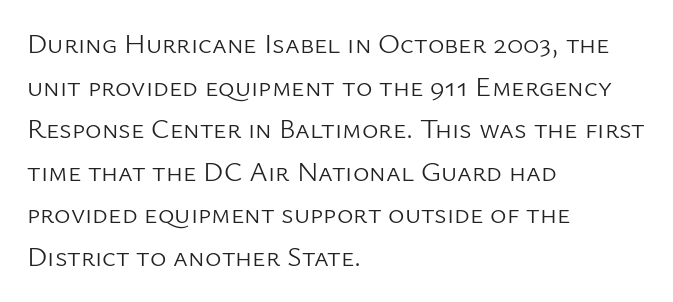
This sample is left-justified, so line endings fall wherever the words run out. The letters sit at their default tracking, neither squeezed nor spread. Do the characters align in a grid? No, the font is proportional. The line-height multiplier appears to be the usual default. Is the stroke heavy? The answer is a plain regular-or-lighter.
